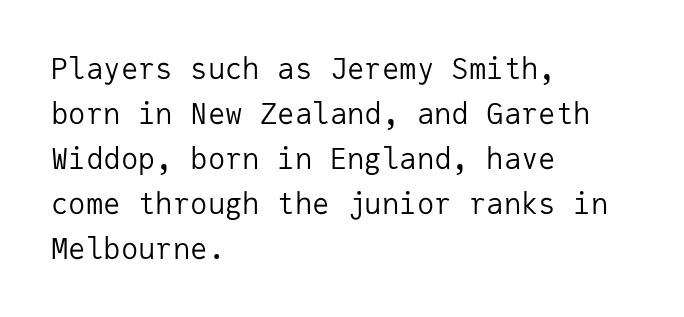
Classification — sans serif. Unlike italic type, these characters show no tilt at all. The strip under each line holds only bare page. Think of a typewriter: that constant character pitch is what you see here. Is there much room between lines? A standard amount, neither cramped nor airy.
